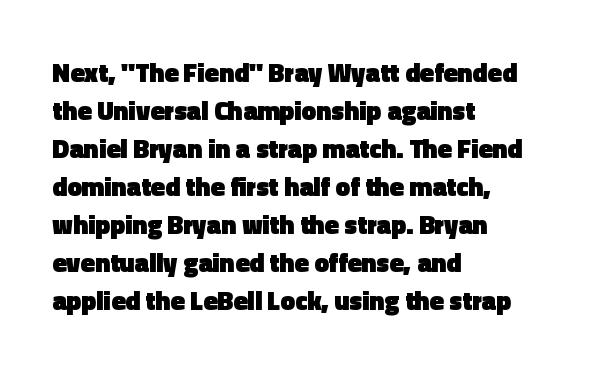
Horizontal alignment here is leftward, the default for most running prose. Nothing unusual about the tracking: characters are spaced as the font intends. Students, observe: this is what conventionally led text looks like. Does the lettering tilt? It doesn't — this is upright.
